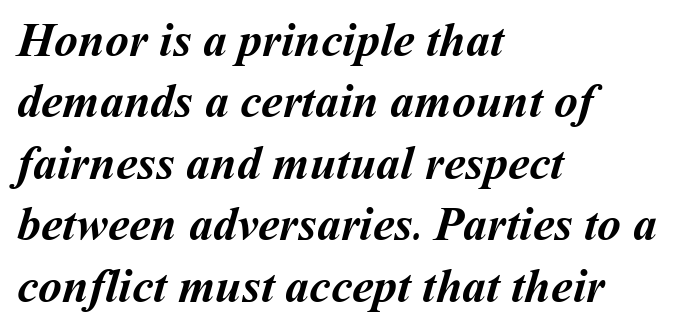
Q: Is the text bold? A: Yes.
Q: Is the text underlined? A: No.
Q: How is the paragraph aligned? A: Left-aligned.
Q: Is the spacing between letters normal or unusually wide? A: Normal.
Q: Is the spacing between lines tight, normal or loose? A: Normal.
Q: Width (condensed, normal, or wide)? A: Normal.
Q: Stroke contrast? A: Medium.
Q: x-height? A: Medium.
Q: Monospaced? A: No.
